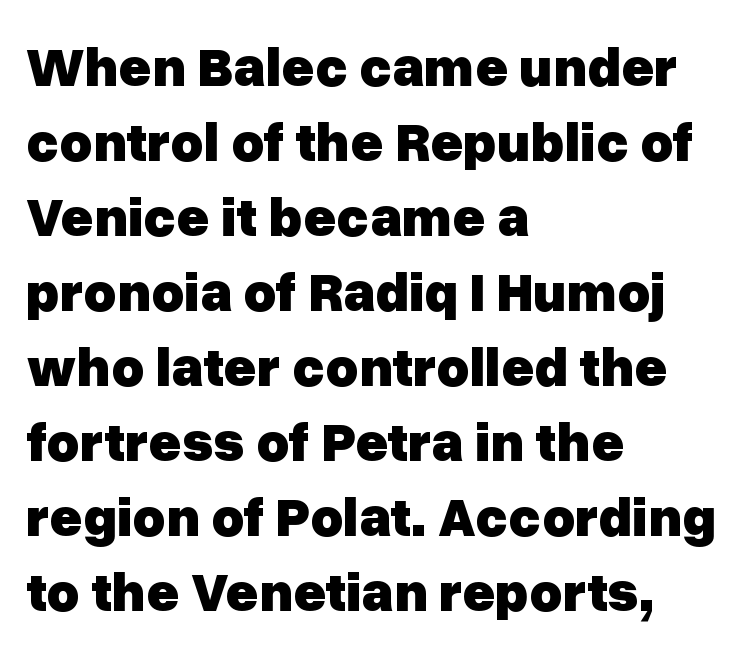
{"serif": "no", "italic": "no", "bold": "yes", "weight": "heavy", "width": "normal", "stroke_contrast": "low", "x_height": "medium", "monospaced": "no", "underline": "no", "align": "left", "line_spacing": "normal", "line_spacing_ratio": 1.34, "letter_spacing": "normal", "letter_spacing_em": 0.0, "glyph_px": 56}
